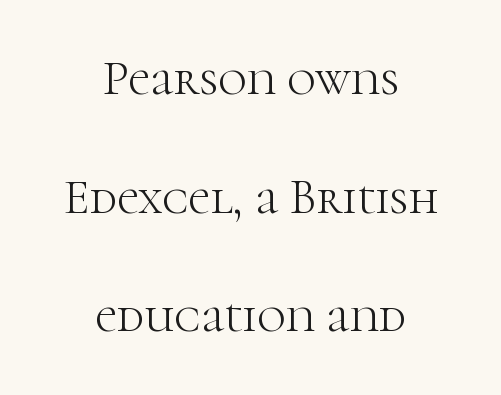
Q: Is the text bold? A: No.
Q: Is the text italic (slanted)? A: No, it is upright.
Q: Is the typeface a serif or a sans-serif typeface? A: Serif.
Q: Is the text underlined? A: No.
Q: How is the paragraph aligned? A: Centered.
Q: Is the spacing between letters normal or unusually wide? A: Normal.
Q: Is the spacing between lines tight, normal or loose? A: Loose.
Q: Width (condensed, normal, or wide)? A: Normal.
Q: Stroke contrast? A: High.
Q: x-height? A: Medium.
Q: Monospaced? A: No.
